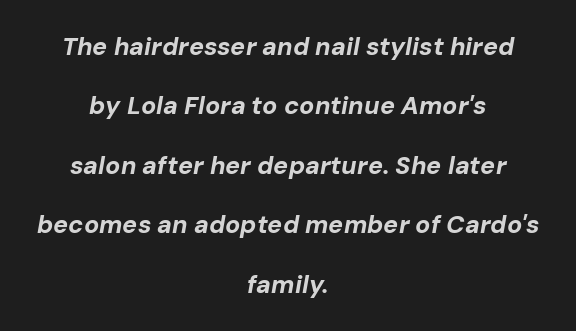
The image shows 25 px bold type, italic (leaning right); set centered, loose line spacing (2.38x), normal letter spacing, not underlined.
